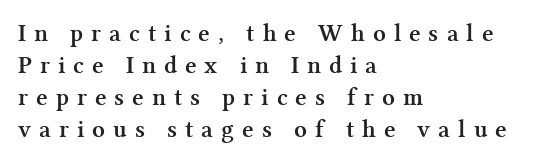
Q: Is the text bold? A: Yes.
Q: Is the text italic (slanted)? A: No, it is upright.
Q: Is the text underlined? A: No.
Q: How is the paragraph aligned? A: Left-aligned.
Q: Is the spacing between letters normal or unusually wide? A: Unusually wide.
Q: Is the spacing between lines tight, normal or loose? A: Normal.
